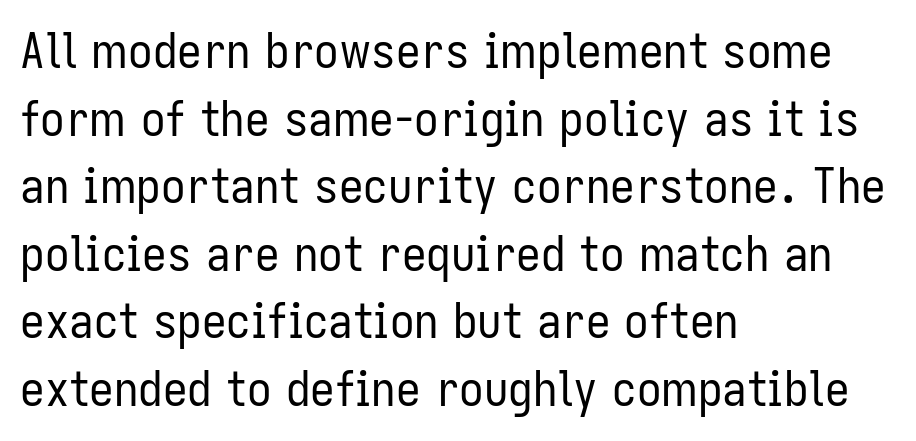
Q: Is the text bold? A: No.
Q: Is the text italic (slanted)? A: No, it is upright.
Q: Is the typeface a serif or a sans-serif typeface? A: Sans-serif.
Q: Is the text underlined? A: No.
Q: How is the paragraph aligned? A: Left-aligned.
Q: Is the spacing between letters normal or unusually wide? A: Normal.
Q: Is the spacing between lines tight, normal or loose? A: Normal.
Q: Width (condensed, normal, or wide)? A: Condensed.
Q: Stroke contrast? A: Low.
Q: x-height? A: Medium.
Q: Monospaced? A: No.
